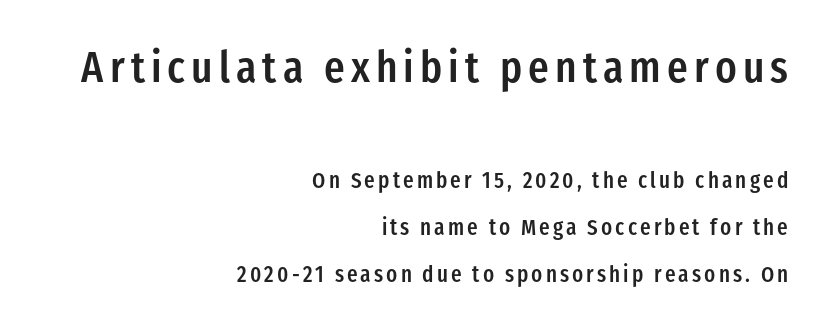
{"serif": "no", "italic": "no", "bold": "semi", "weight": "semibold", "width": "condensed", "stroke_contrast": "low", "x_height": "medium", "monospaced": "no", "underline": "no", "align": "right", "line_spacing": "loose", "line_spacing_ratio": 2.13, "larger_block": "first", "size_ratio": 1.95, "glyph_px": 43}
